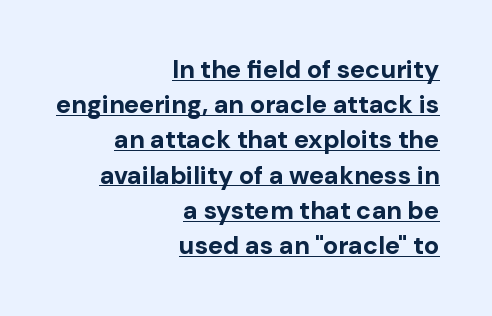
{"italic": "no", "bold": "yes", "underline": "yes", "align": "right", "line_spacing": "normal", "line_spacing_ratio": 1.41, "letter_spacing": "normal", "letter_spacing_em": 0.0, "glyph_px": 25}
